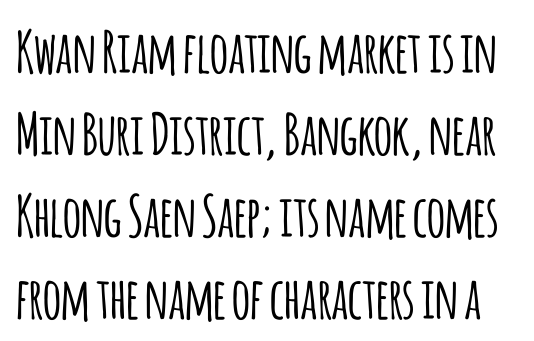
Q: Is the text italic (slanted)? A: No, it is upright.
Q: Is the typeface a serif or a sans-serif typeface? A: Sans-serif.
Q: Is the text underlined? A: No.
Q: Is the spacing between letters normal or unusually wide? A: Normal.
Q: Is the spacing between lines tight, normal or loose? A: Normal.
Q: Width (condensed, normal, or wide)? A: Condensed.
Q: Stroke contrast? A: Low.
Q: x-height? A: Large.
Q: Monospaced? A: No.
